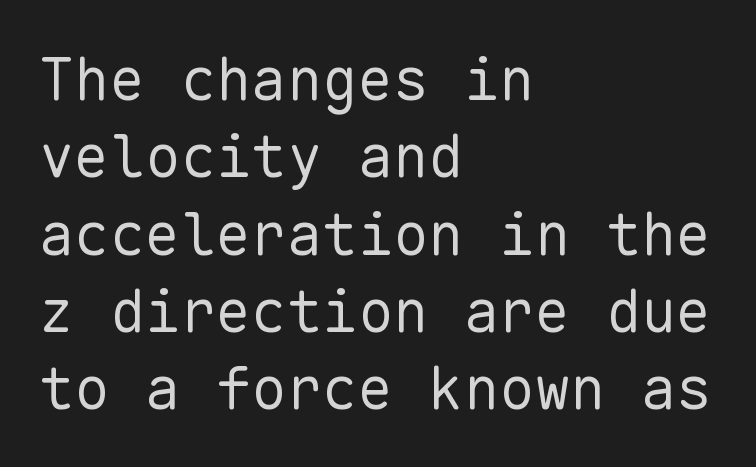
{"serif": "no", "italic": "no", "bold": "no", "weight": "regular", "width": "normal", "stroke_contrast": "low", "x_height": "medium", "monospaced": "yes", "underline": "no", "align": "left", "line_spacing": "normal", "line_spacing_ratio": 1.31, "letter_spacing": "normal", "letter_spacing_em": 0.0, "glyph_px": 59}
